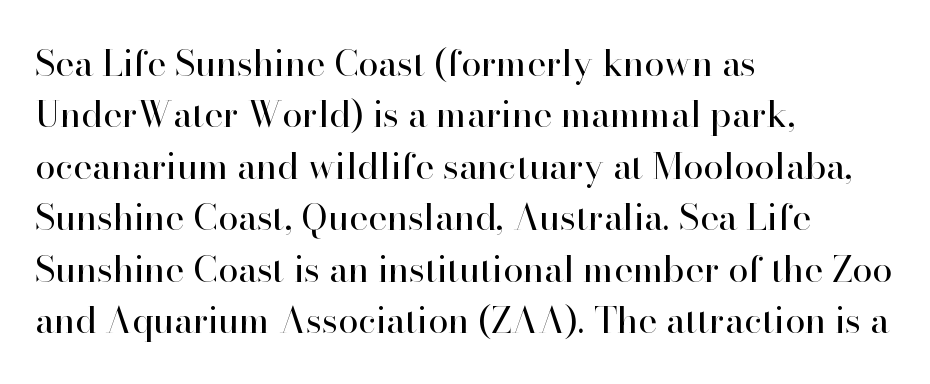
{"serif": "yes", "italic": "no", "bold": "no", "weight": "regular", "width": "normal", "stroke_contrast": "high", "x_height": "small", "monospaced": "no", "underline": "no", "align": "left", "line_spacing": "normal", "line_spacing_ratio": 1.43, "letter_spacing": "normal", "letter_spacing_em": 0.0, "glyph_px": 36}
